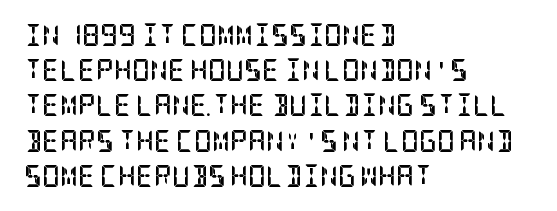
{"italic": "no", "bold": "yes", "underline": "no", "align": "left", "line_spacing": "normal", "line_spacing_ratio": 1.6, "letter_spacing": "normal", "letter_spacing_em": 0.0, "glyph_px": 22}
